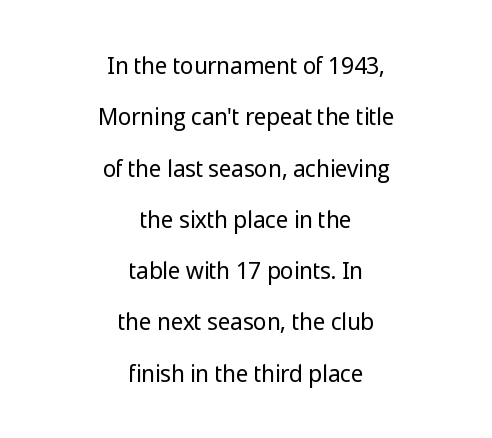
{"italic": "no", "bold": "no", "underline": "no", "align": "center", "line_spacing": "loose", "line_spacing_ratio": 2.23, "letter_spacing": "normal", "letter_spacing_em": 0.0, "glyph_px": 23}
